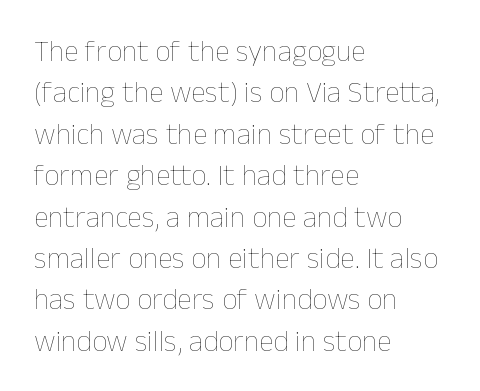
Nobody drew a line under any word here. When letters stand straight like this, we call the style roman or upright. Quick note: interline space is typical. Here the glyphs are tracked normally, forming tight word shapes.
